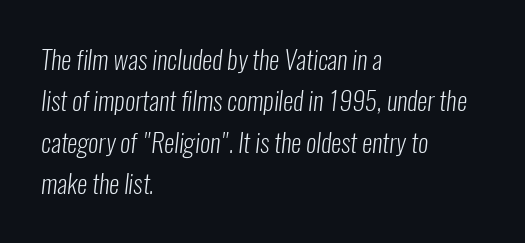
The cut favours lightness, reaching ordinary text weight at its darkest. One-word summary of the alignment: left. One glance says typical: line gaps are just what's usual. No word sits above an underline. The type is set solid horizontally, with unmodified tracking.
